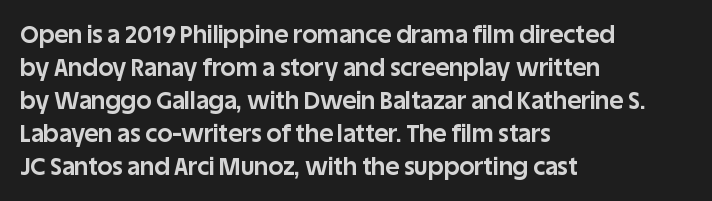
The tracking reads as untouched default to a designer's eye. Check the space under the baseline: it is left empty. The letters stand straight up with perfectly vertical stems. Each line starts at the same left margin while the right side varies. Weight check: bold — yes, fully. These lines sit exactly where default settings would place them.
